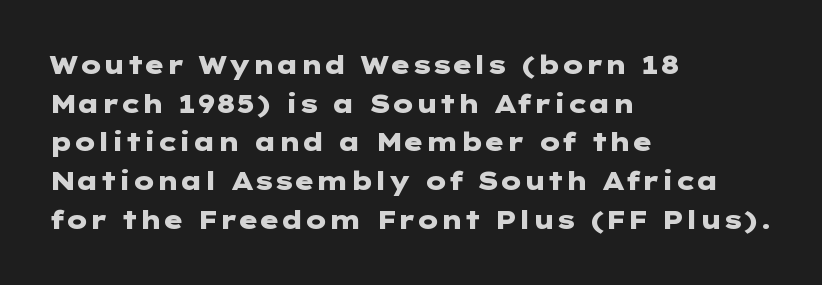
The image shows 25 px bold type, upright; set left-aligned, normal line spacing (1.55x), normal letter spacing, not underlined.
